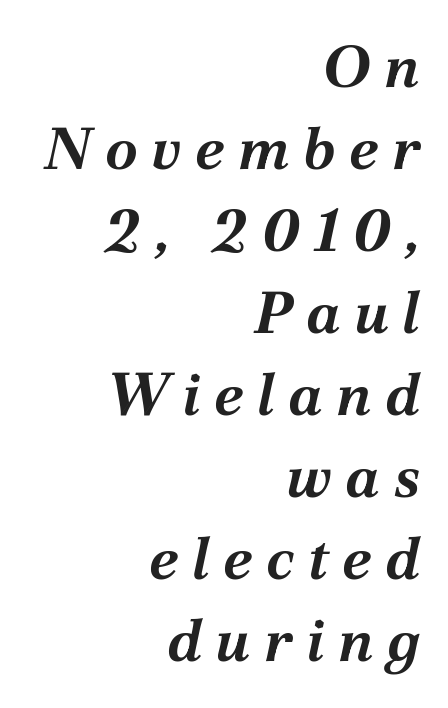
Q: Is the text bold? A: Yes.
Q: Is the text italic (slanted)? A: Yes, it leans right by about 12 degrees.
Q: Is the text underlined? A: No.
Q: How is the paragraph aligned? A: Right-aligned.
Q: Is the spacing between letters normal or unusually wide? A: Unusually wide.
Q: Is the spacing between lines tight, normal or loose? A: Normal.
Q: Width (condensed, normal, or wide)? A: Normal.
Q: Stroke contrast? A: Medium.
Q: x-height? A: Medium.
Q: Monospaced? A: No.
